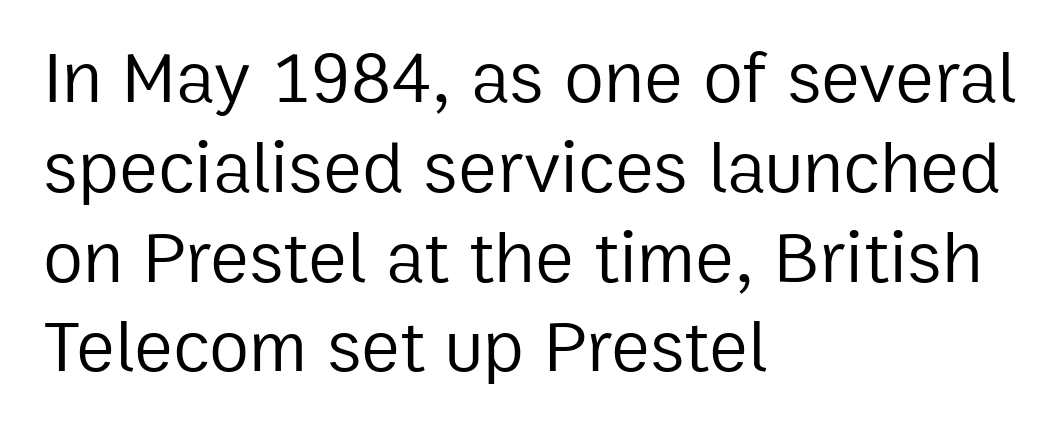
Quick note: underline off. On a weight scale, this lands at 450 or below. Here the designer chose a conventional face with non-uniform glyph widths. Each word holds together tightly as a unit, with standard inter-letter gaps.
